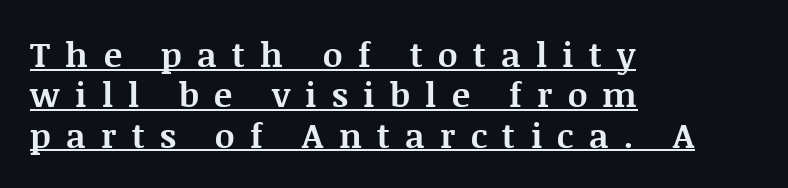
The image shows 34 px bold serif type, upright; set left-aligned, line spacing 1.19x, unusually wide letter spacing (+0.45 em), underlined; medium stroke contrast and a large x-height.
